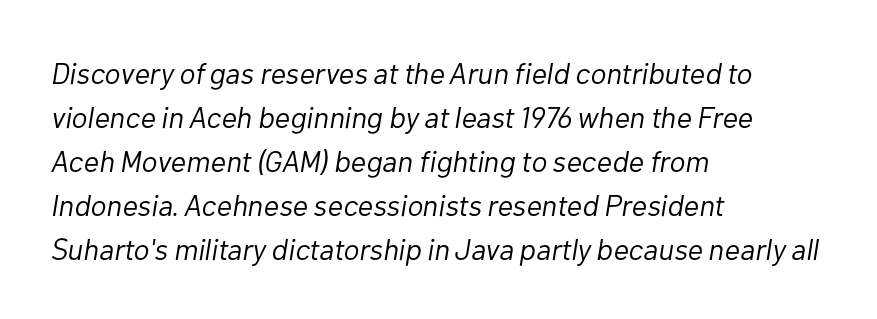
The glyphs look as if they've been sheared to an angle. Caption: face not bold, strokes unweighted. The face used here is proportionally spaced, like ordinary book or web type. Between one letter and the next there's only the usual sliver of space. The zone under the glyphs is completely vacant.
